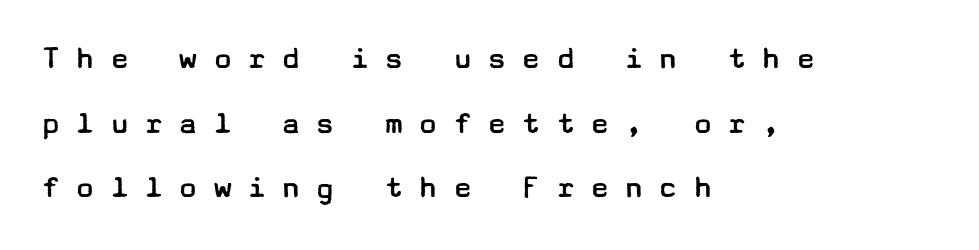
The image shows 33 px regular-weight, wide sans-serif type, upright; set left-aligned, loose line spacing (1.96x), unusually wide letter spacing (+0.44 em), not underlined; low stroke contrast and a medium x-height.
